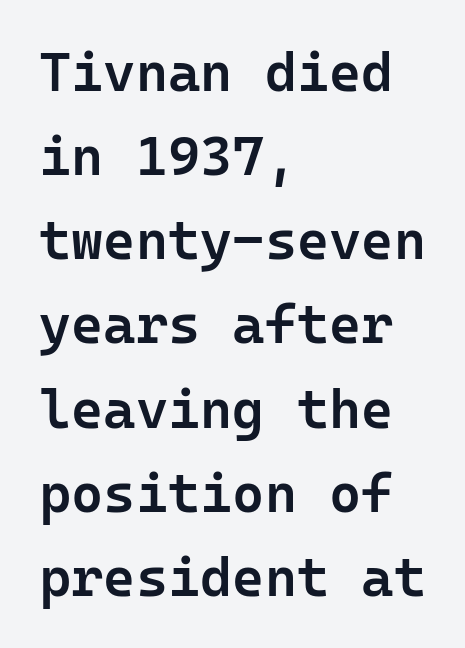
The image shows 55 px semibold sans-serif type, upright, monospaced; set left-aligned, normal line spacing (1.53x), normal letter spacing, not underlined; low stroke contrast and a medium x-height.
